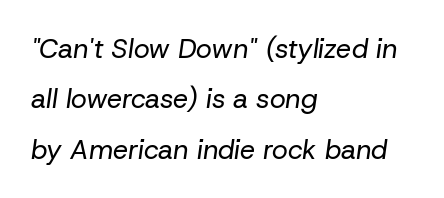
The type is set solid horizontally, with unmodified tracking. The lines are quadded left. Weight: not bold — regular or lighter. This rendering features lettering with no underline. The face used here has a pronounced slope to its letters.
